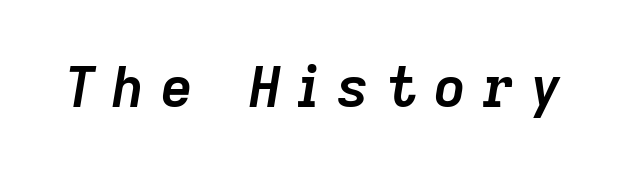
{"italic": "yes", "lean": "right", "slant_degrees": 9, "bold": "yes", "weight": "semibold", "width": "normal", "stroke_contrast": "low", "x_height": "medium", "monospaced": "no", "underline": "no", "letter_spacing": "wide", "letter_spacing_em": 0.3, "glyph_px": 55}
